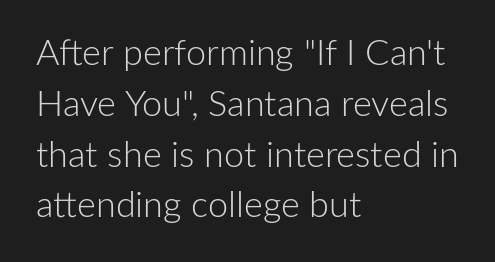
{"serif": "no", "italic": "no", "bold": "no", "weight": "light", "width": "normal", "stroke_contrast": "low", "x_height": "medium", "monospaced": "no", "underline": "no", "align": "left", "line_spacing": "normal", "line_spacing_ratio": 1.41, "letter_spacing": "normal", "letter_spacing_em": 0.0, "glyph_px": 36}
